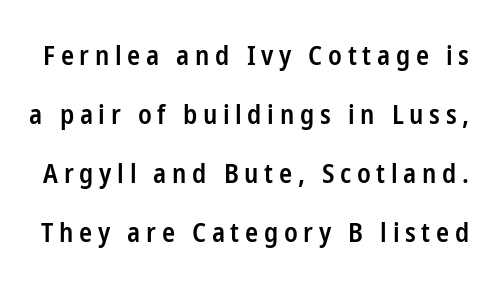
The image shows 27 px text type, upright; set loose line spacing (2.19x), unusually wide letter spacing (+0.21 em), not underlined.
